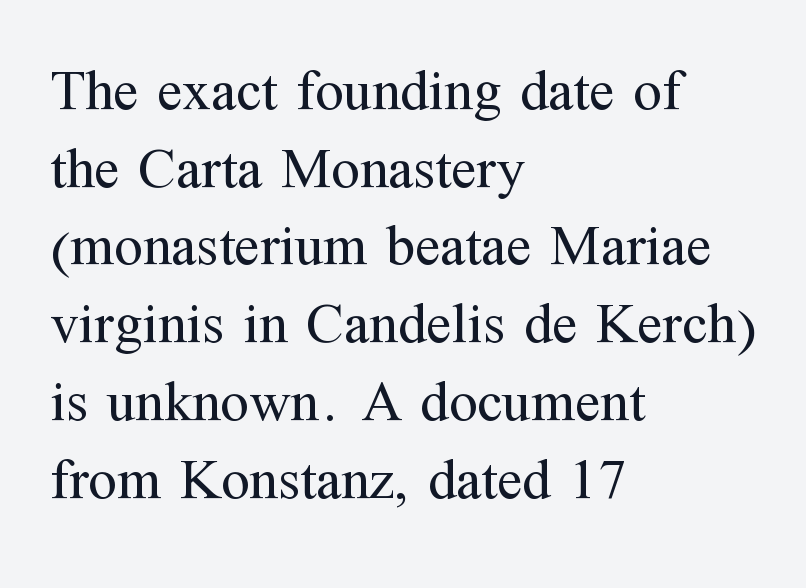
Q: Is the text bold? A: No.
Q: Is the text italic (slanted)? A: No, it is upright.
Q: Is the typeface a serif or a sans-serif typeface? A: Serif.
Q: Is the text underlined? A: No.
Q: How is the paragraph aligned? A: Left-aligned.
Q: Is the spacing between letters normal or unusually wide? A: Normal.
Q: Is the spacing between lines tight, normal or loose? A: Normal.
Q: Width (condensed, normal, or wide)? A: Normal.
Q: Stroke contrast? A: Medium.
Q: x-height? A: Medium.
Q: Monospaced? A: No.
